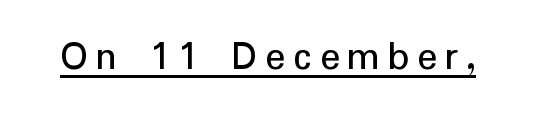
The image shows 42 px regular-weight sans-serif type, upright; set underlined; low stroke contrast and a medium x-height.
